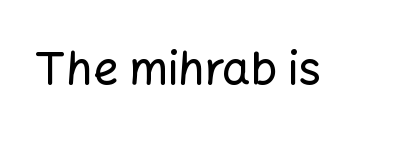
{"serif": "no", "italic": "no", "width": "normal", "stroke_contrast": "low", "x_height": "medium", "monospaced": "no", "underline": "no", "letter_spacing": "normal", "letter_spacing_em": 0.0, "glyph_px": 45}
